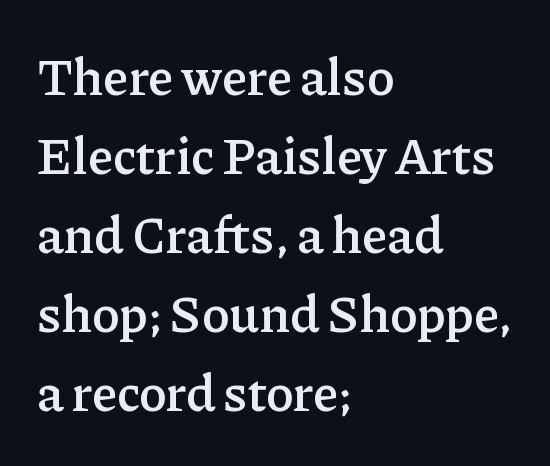
Q: Is the text bold? A: Semi-bold.
Q: Is the text italic (slanted)? A: No, it is upright.
Q: Is the typeface a serif or a sans-serif typeface? A: Serif.
Q: Is the text underlined? A: No.
Q: How is the paragraph aligned? A: Left-aligned.
Q: Is the spacing between letters normal or unusually wide? A: Normal.
Q: Is the spacing between lines tight, normal or loose? A: Normal.
Q: Width (condensed, normal, or wide)? A: Normal.
Q: Stroke contrast? A: Low.
Q: x-height? A: Medium.
Q: Monospaced? A: No.
